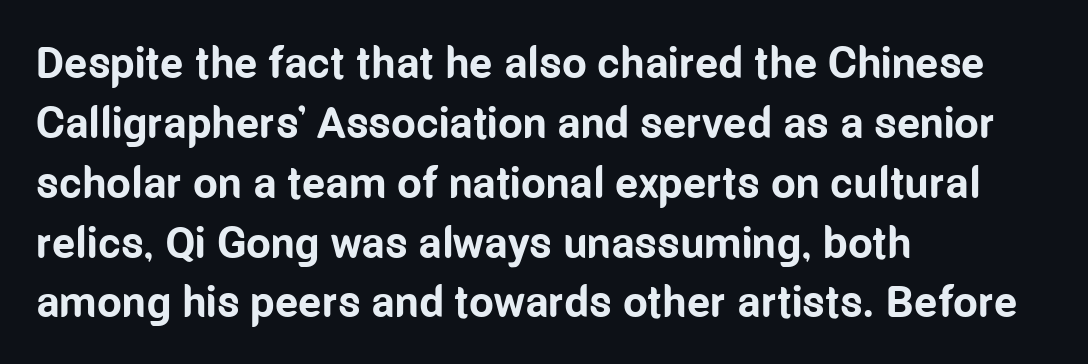
The image shows 44 px bold, condensed sans-serif type, upright; set left-aligned, normal line spacing (1.36x), normal letter spacing, not underlined; low stroke contrast and a medium x-height.
